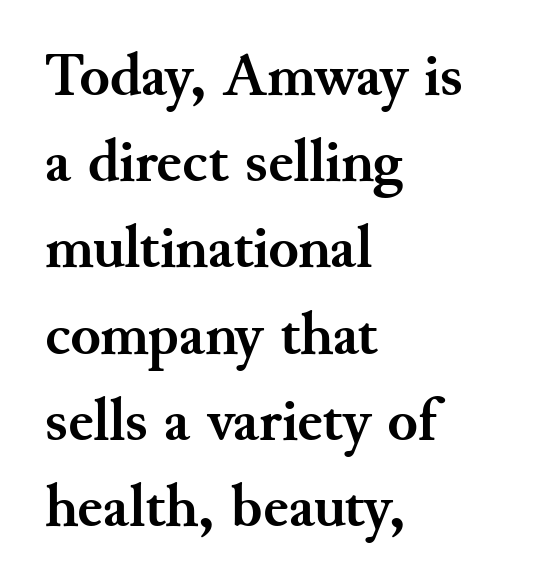
{"serif": "yes", "italic": "no", "bold": "yes", "weight": "semibold", "width": "normal", "stroke_contrast": "medium", "x_height": "small", "monospaced": "no", "underline": "no", "align": "left", "line_spacing": "normal", "line_spacing_ratio": 1.39, "letter_spacing": "normal", "letter_spacing_em": 0.0, "glyph_px": 62}
